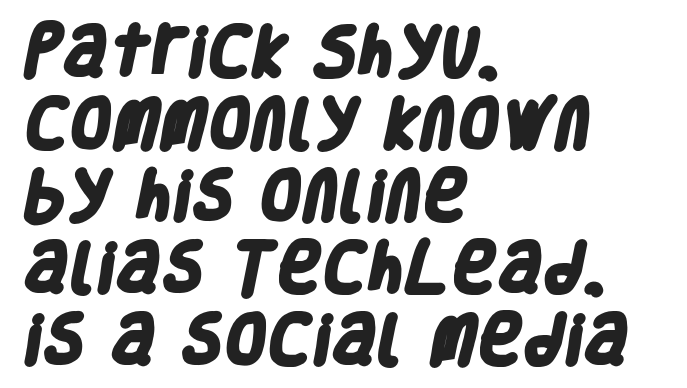
Q: Is the text bold? A: Yes.
Q: Is the typeface a serif or a sans-serif typeface? A: Sans-serif.
Q: Is the text underlined? A: No.
Q: How is the paragraph aligned? A: Left-aligned.
Q: Is the spacing between letters normal or unusually wide? A: Normal.
Q: Is the spacing between lines tight, normal or loose? A: Normal.
Q: Width (condensed, normal, or wide)? A: Condensed.
Q: Stroke contrast? A: Low.
Q: x-height? A: Large.
Q: Monospaced? A: No.
